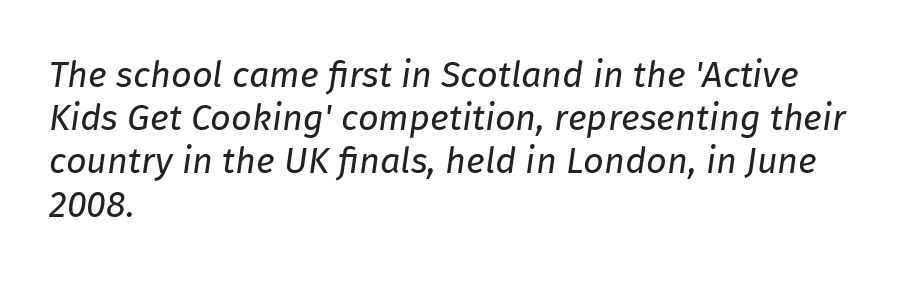
{"italic": "yes", "lean": "right", "slant_degrees": 8, "bold": "no", "weight": "regular", "width": "normal", "stroke_contrast": "low", "x_height": "medium", "monospaced": "no", "underline": "no", "align": "left", "line_spacing_ratio": 1.2, "letter_spacing": "normal", "letter_spacing_em": 0.0, "glyph_px": 36}
